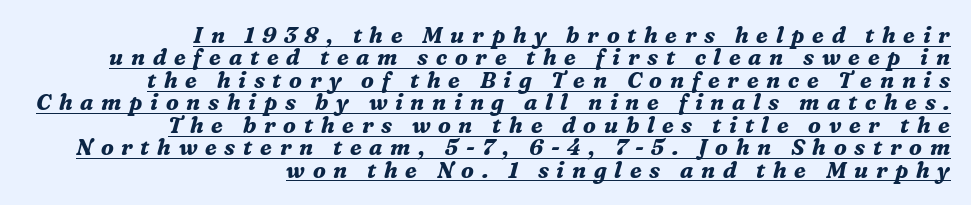
The image shows 22 px bold type, italic (leaning right); set right-aligned, tight line spacing (1.02x), unusually wide letter spacing (+0.35 em), underlined.
